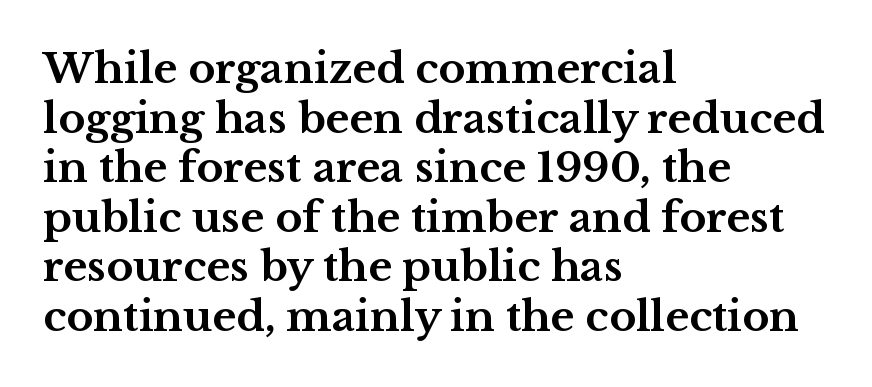
The image shows 41 px bold, wide serif type, upright; set left-aligned, line spacing 1.21x, normal letter spacing, not underlined; medium stroke contrast and a medium x-height.
